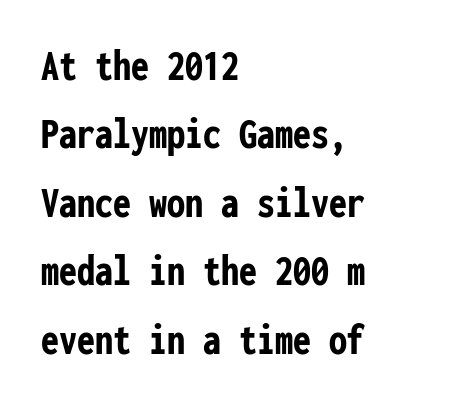
The image shows 45 px semibold, condensed sans-serif type, upright, monospaced; set left-aligned, normal line spacing (1.52x), normal letter spacing, not underlined; low stroke contrast and a medium x-height.
